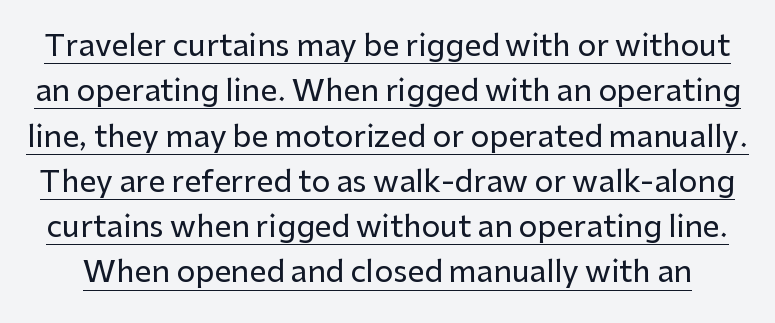
Glyph-to-glyph distance matches everyday printed text. In terms of leading, this rendering sits right in the middle. Does a line run under the words? Yes, clearly. Italic? Not at all — the glyphs are vertical. Note: no serifs on the glyphs. The letters advance in unequal steps, a hallmark of proportional type.
